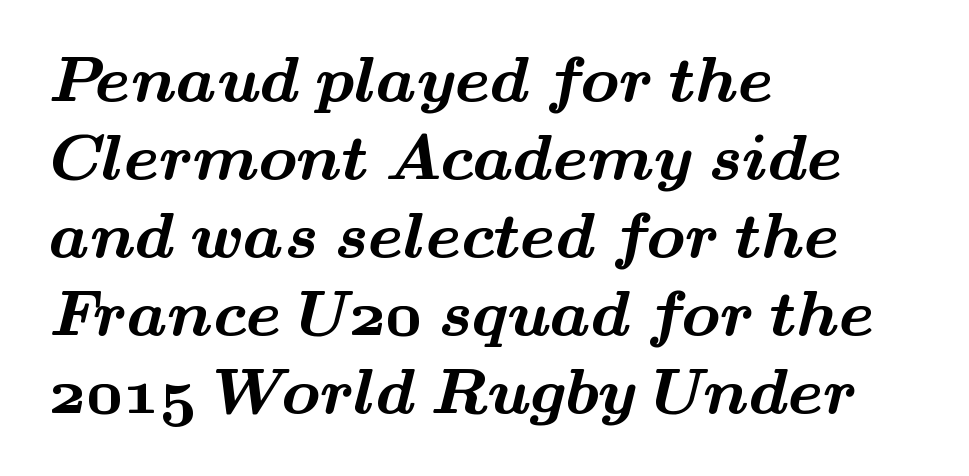
The horizontal fit of the characters is conventional and even. Each line starts at the same left margin while the right side varies. Character widths vary here, with narrow letters taking less room than wide ones. Does the type have serifs? Yes, each stem ends in a small foot. Every letter is thick-stroked: bold, no question. The glyphs are unaccompanied by any horizontal stroke below them.
